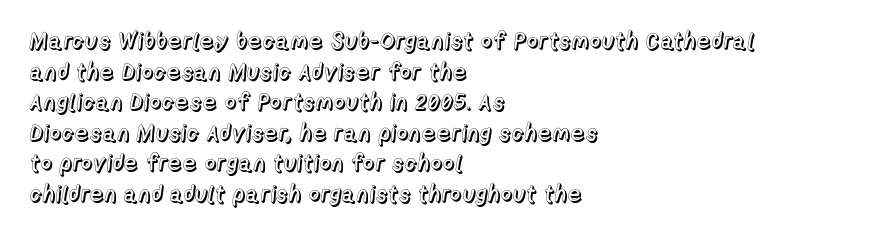
The image shows 23 px text type; set left-aligned, normal line spacing (1.33x), normal letter spacing, not underlined.
